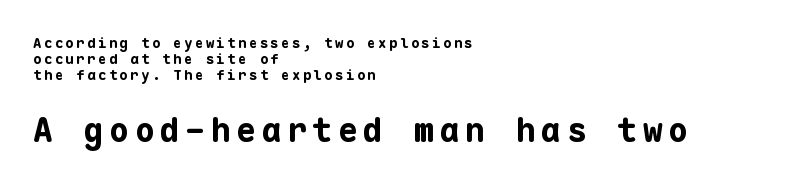
Q: Is the text bold? A: Yes.
Q: Is the text italic (slanted)? A: No, it is upright.
Q: Is the typeface a serif or a sans-serif typeface? A: Sans-serif.
Q: Is the text underlined? A: No.
Q: How is the paragraph aligned? A: Left-aligned.
Q: Is the spacing between lines tight, normal or loose? A: Tight.
Q: Which block of text is set in a larger size, the first (top) or the second (bottom)? A: The second (bottom) one.
Q: Width (condensed, normal, or wide)? A: Normal.
Q: Stroke contrast? A: Low.
Q: x-height? A: Medium.
Q: Monospaced? A: Yes.
